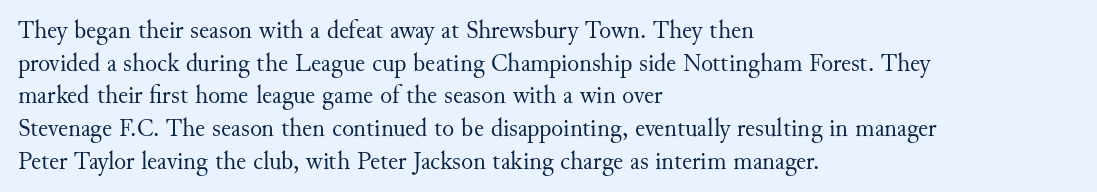
The image shows 25 px text type, upright; set left-aligned, normal line spacing (1.31x), normal letter spacing, not underlined.
